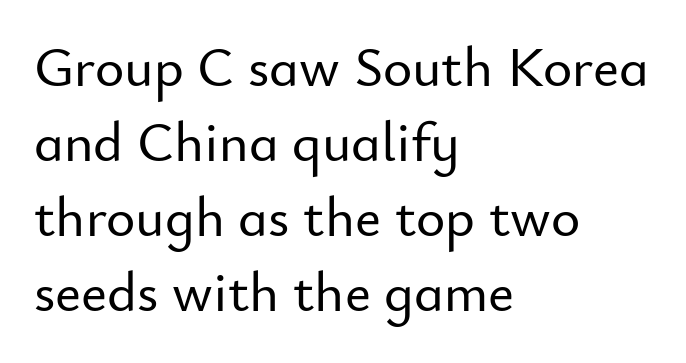
You could call the tracking neutral — neither tight nor loose. The letters advance in unequal steps, a hallmark of proportional type. The rendering uses a moderate line-height, typical for paragraphs. The words here are not underlined. Regarding serifs, this sample does without them. Compared with a centered layout, this one pins lines to the left instead.
